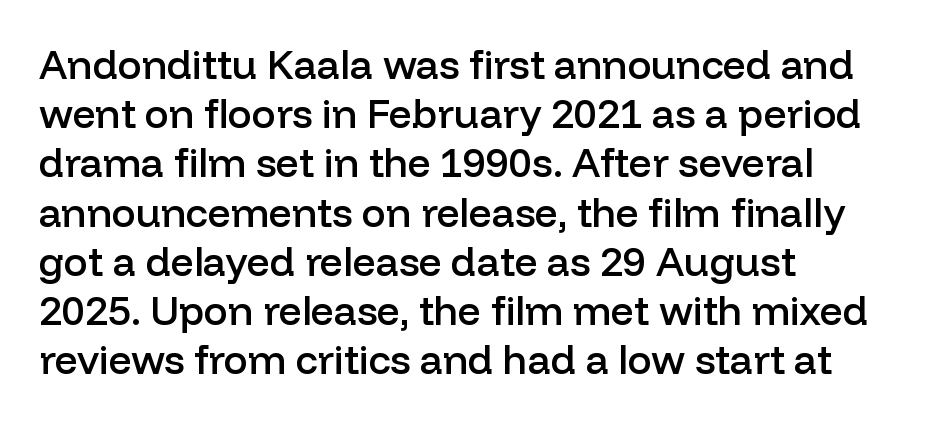
The image shows 40 px semibold sans-serif type, upright; set left-aligned, line spacing 1.23x, normal letter spacing, not underlined; low stroke contrast and a medium x-height.
